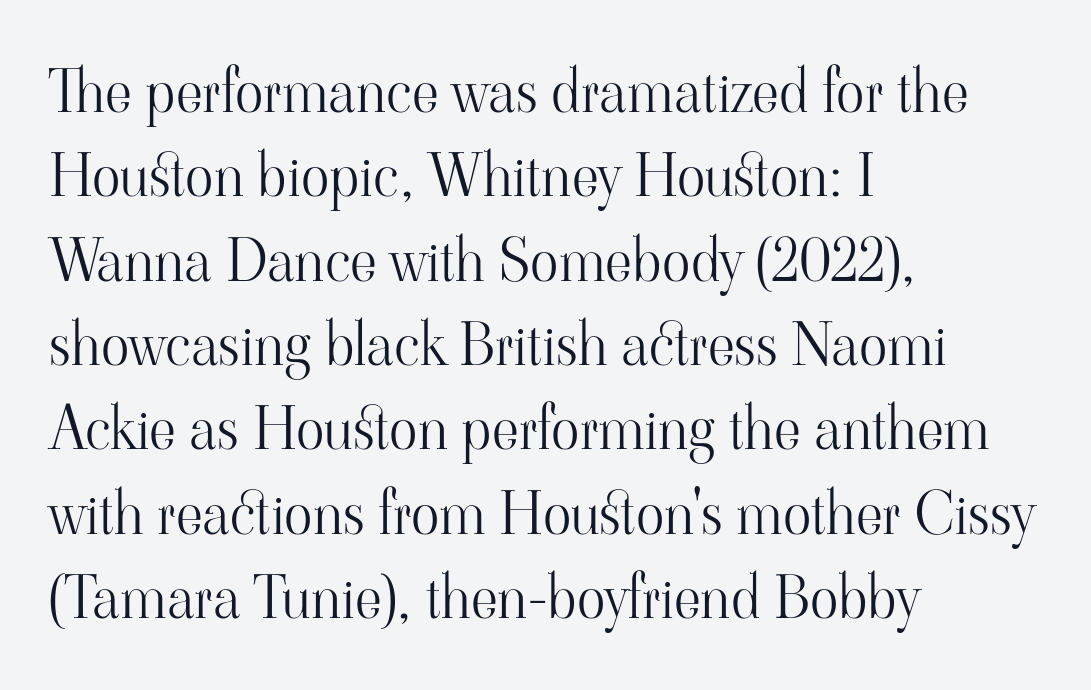
The image shows 59 px light serif type, upright; set left-aligned, normal line spacing (1.43x), normal letter spacing, not underlined; high stroke contrast and a small x-height.
